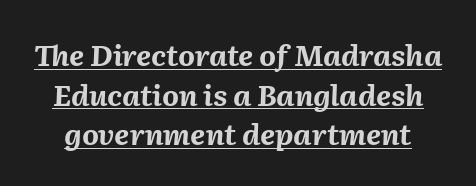
{"italic": "yes", "lean": "right", "slant_degrees": 2, "bold": "yes", "weight": "bold", "width": "normal", "stroke_contrast": "medium", "x_height": "medium", "monospaced": "no", "underline": "yes", "line_spacing": "normal", "line_spacing_ratio": 1.37, "letter_spacing": "normal", "letter_spacing_em": 0.0, "glyph_px": 29}
